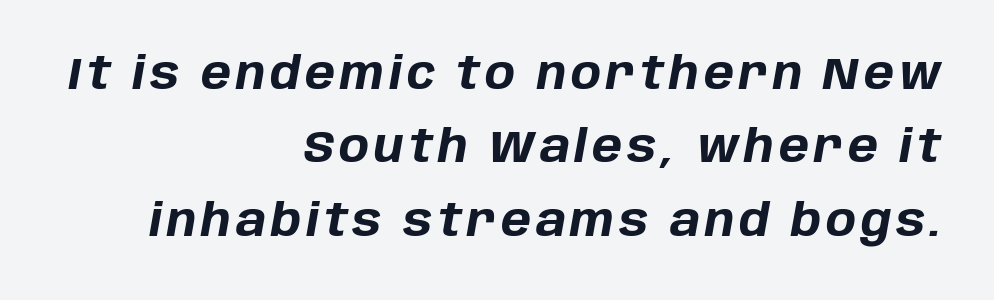
{"italic": "yes", "lean": "right", "slant_degrees": 10, "bold": "yes", "weight": "bold", "width": "normal", "stroke_contrast": "low", "x_height": "large", "monospaced": "no", "underline": "no", "align": "right", "line_spacing": "normal", "line_spacing_ratio": 1.63, "glyph_px": 45}
